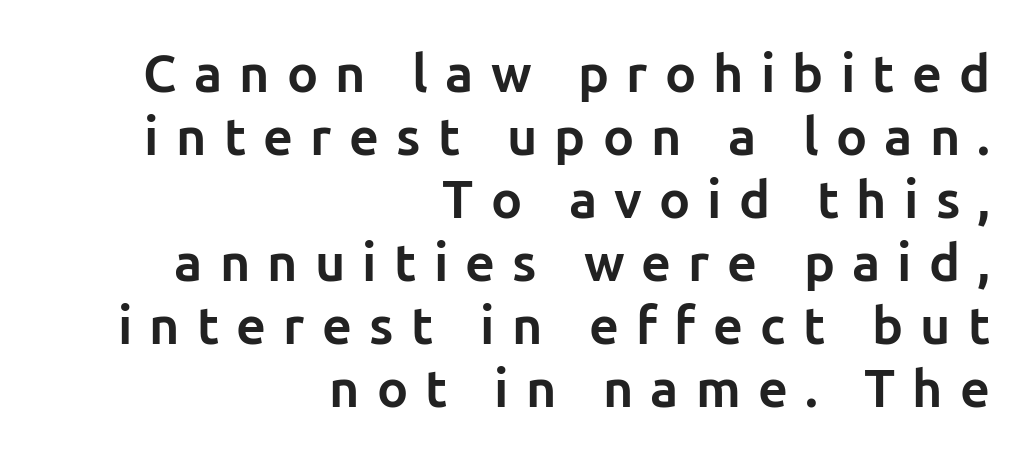
{"serif": "no", "italic": "no", "bold": "yes", "weight": "bold", "width": "normal", "stroke_contrast": "low", "x_height": "medium", "monospaced": "no", "underline": "no", "align": "right", "line_spacing_ratio": 1.21, "letter_spacing": "wide", "letter_spacing_em": 0.33, "glyph_px": 52}
